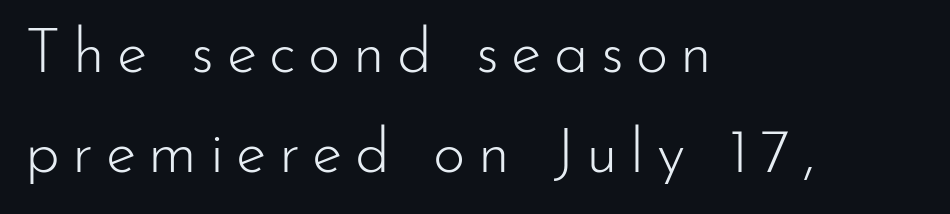
{"serif": "no", "italic": "no", "bold": "no", "weight": "light", "width": "normal", "stroke_contrast": "low", "x_height": "small", "monospaced": "no", "underline": "no", "align": "left", "line_spacing": "normal", "line_spacing_ratio": 1.62, "letter_spacing": "wide", "letter_spacing_em": 0.2, "glyph_px": 62}
